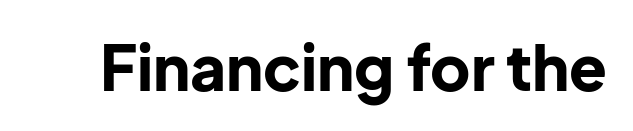
{"serif": "no", "italic": "no", "bold": "yes", "weight": "bold", "width": "normal", "stroke_contrast": "low", "x_height": "medium", "monospaced": "no", "underline": "no", "letter_spacing": "normal", "letter_spacing_em": 0.0, "glyph_px": 62}
